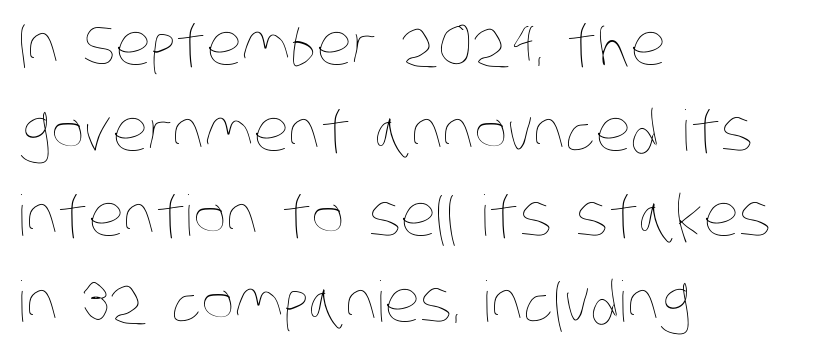
{"bold": "no", "weight": "thin", "width": "condensed", "stroke_contrast": "low", "x_height": "large", "monospaced": "no", "underline": "no", "align": "left", "line_spacing": "normal", "line_spacing_ratio": 1.53, "letter_spacing": "normal", "letter_spacing_em": 0.0, "glyph_px": 56}
